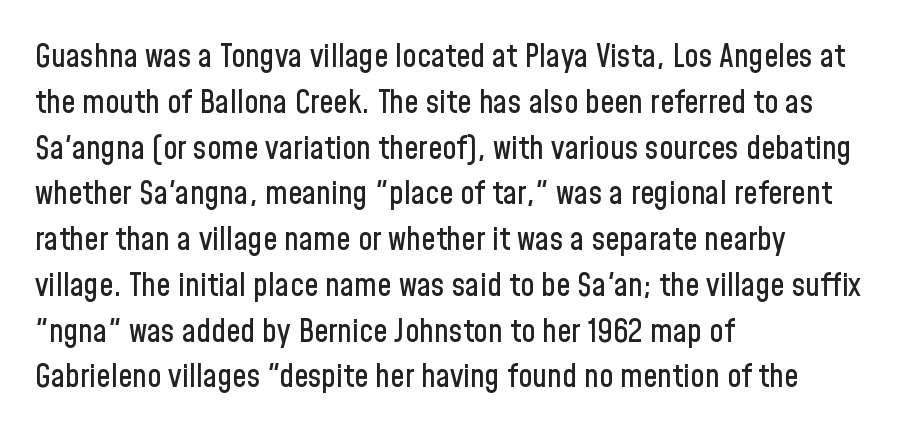
{"serif": "no", "italic": "no", "width": "condensed", "stroke_contrast": "low", "x_height": "medium", "monospaced": "no", "underline": "no", "align": "left", "line_spacing": "normal", "line_spacing_ratio": 1.43, "letter_spacing": "normal", "letter_spacing_em": 0.0, "glyph_px": 32}
